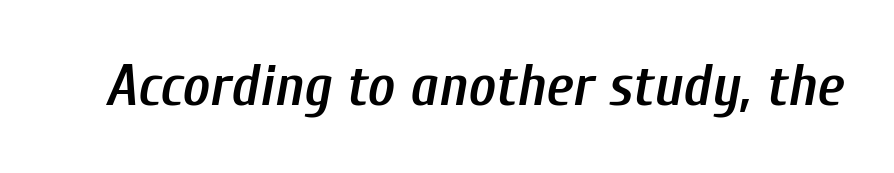
Letter spacing: default. The rendering uses natural spacing where letterforms have individual widths. What weight is shown? A semibold, between regular and bold. Observe the lean: these are italic letterforms. The area under the type is left untouched.
